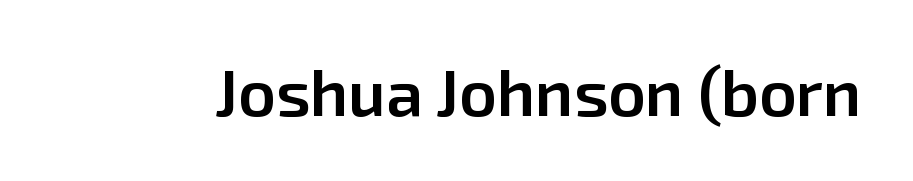
Heft: intermediate — a semibold. Upright lettering throughout. The passage shown is typed in a proportional face where columns would drift. The horizontal fit of the characters is conventional and even. Honestly, there is no underline to notice here at all. Unlike a traditional serif, this face leaves its strokes unadorned.
